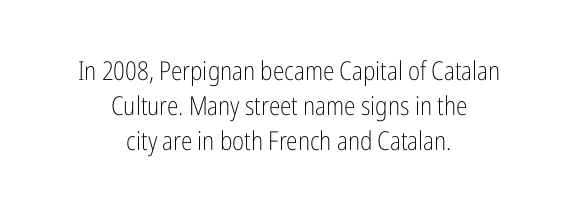
{"italic": "no", "bold": "no", "underline": "no", "align": "center", "line_spacing": "normal", "line_spacing_ratio": 1.34, "letter_spacing": "normal", "letter_spacing_em": 0.0, "glyph_px": 26}
